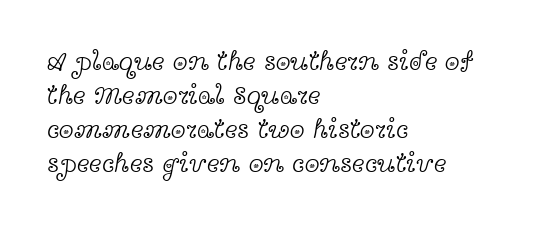
The image shows 27 px text type; set left-aligned, normal line spacing (1.26x), normal letter spacing, not underlined.
